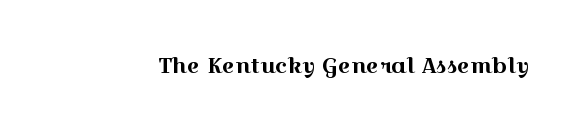
Tall strokes in this sample are plumb rather than angled. Short note: letters normally spaced. Lines of text with bare space underneath.
